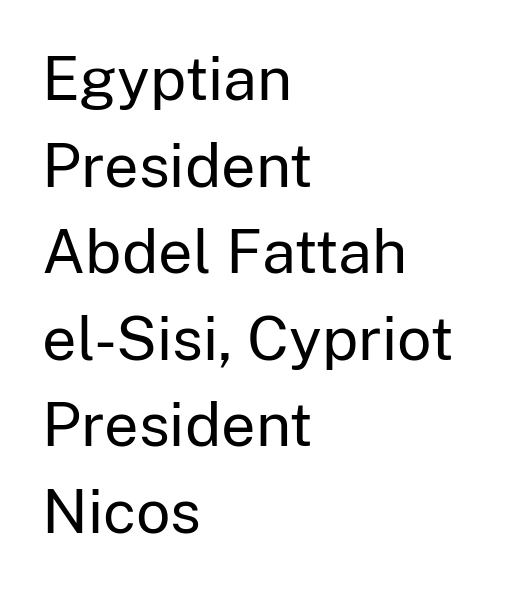
This sample keeps an unexceptional amount of space between lines. The typeface has the unassuming heft of standard copy or less. The letters advance in unequal steps, a hallmark of proportional type. Characters follow at the spacing the type designer built in. All the whitespace from short lines collects on the right. The zone under the glyphs is completely vacant.
